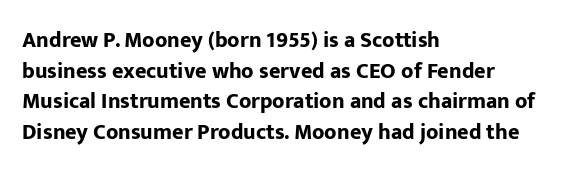
If you drew a line through each stem, it would be perfectly vertical. A normal amount of white space separates one row of letters from the next. Unmarked baselines from the first word to the last. Pretty heavy lettering here — definitely bold. The paragraph has a hard left edge and a soft right edge. These lines keep a tight, regular rhythm from letter to letter.
